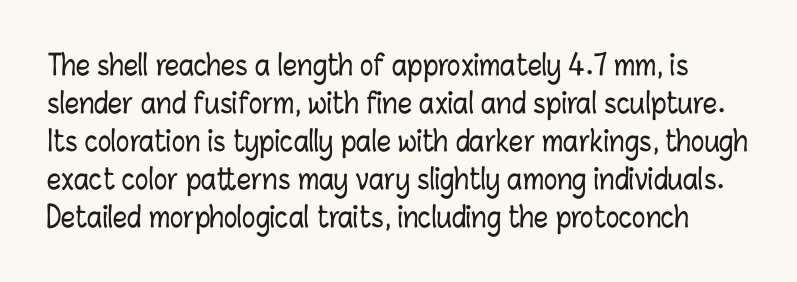
Whoever set this chose a conventional vertical rhythm. Tall strokes in this sample are plumb rather than angled. The baseline area is clear. These lines keep a tight, regular rhythm from letter to letter.
